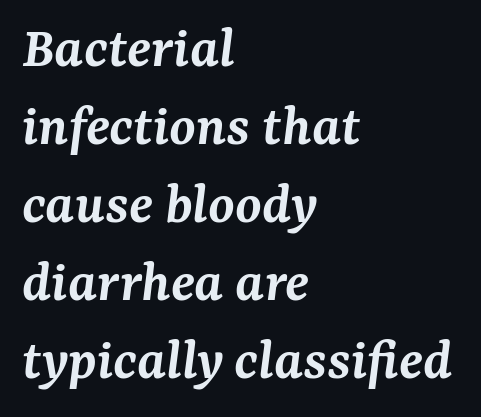
{"serif": "yes", "italic": "yes", "lean": "right", "slant_degrees": 7, "bold": "semi", "weight": "semibold", "width": "normal", "stroke_contrast": "medium", "x_height": "medium", "monospaced": "no", "underline": "no", "align": "left", "line_spacing": "normal", "line_spacing_ratio": 1.3, "letter_spacing": "normal", "letter_spacing_em": 0.0, "glyph_px": 60}
